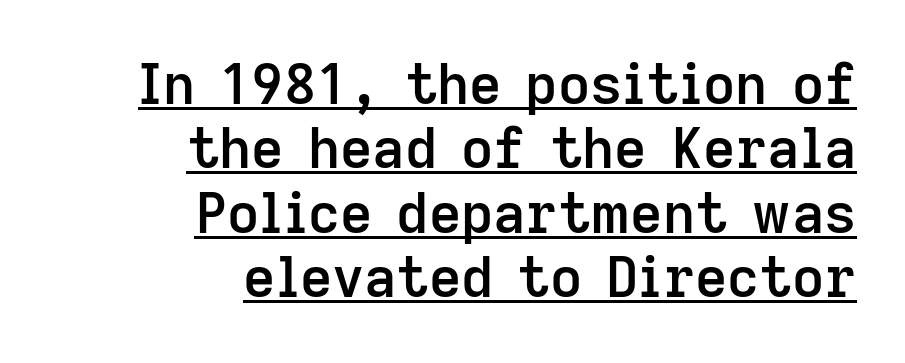
The image shows 56 px semibold sans-serif type, upright; set right-aligned, tight line spacing (1.15x), normal letter spacing, underlined; low stroke contrast and a medium x-height.
